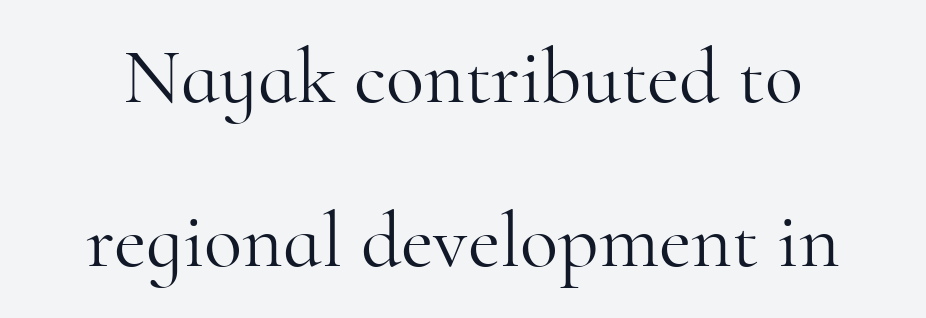
Spacing between characters is what you'd get straight out of the box. Nope, not italic — everything's standing straight. The font is comparable to plain body text, perhaps lighter. Is this a fixed-width face? No — the glyphs have proportional, varying widths. The foot of each line stays bare and open. Leading is clearly above the norm, producing a sparse column.
